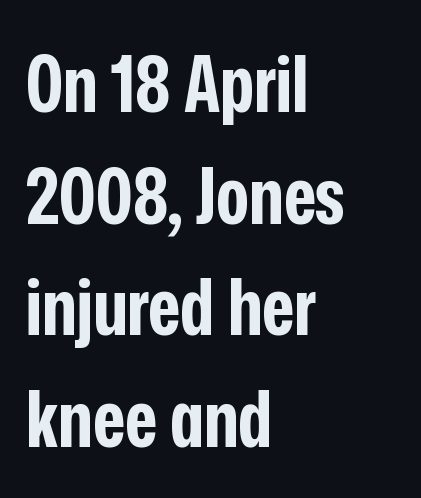
{"serif": "no", "italic": "no", "bold": "yes", "weight": "bold", "width": "condensed", "stroke_contrast": "low", "x_height": "medium", "monospaced": "no", "underline": "no", "align": "left", "line_spacing": "normal", "line_spacing_ratio": 1.43, "letter_spacing": "normal", "letter_spacing_em": 0.0, "glyph_px": 78}
